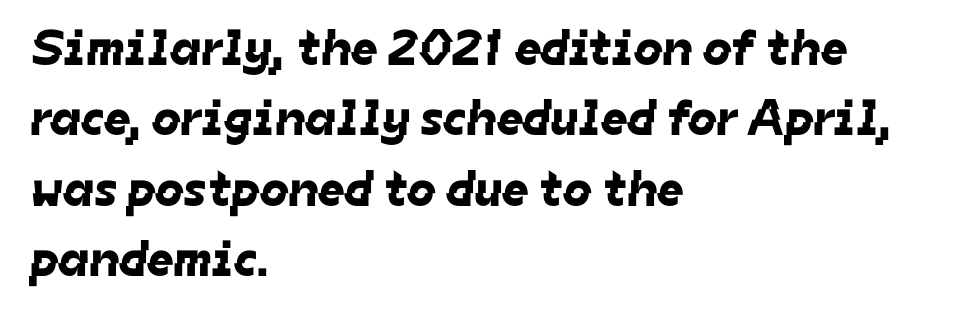
Looks like regular typesetting: each glyph gets only the width it needs. Notice how descenders clear the ascenders below comfortably — that's standard leading. You can tell from the bare stems that sans-serif type was used. The passage is arranged the way most books set body copy — flush left.
